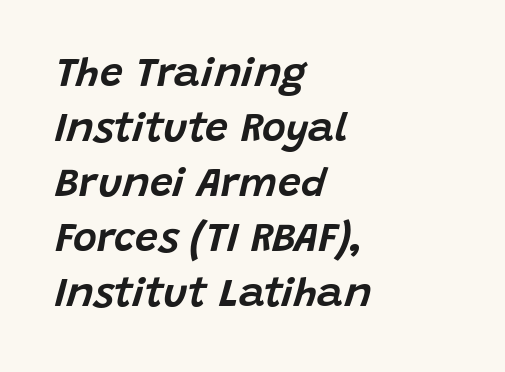
The leading is moderate, giving the passage an even texture. Check the space under the baseline: it is left empty. Left-aligned paragraph, ragged on the right. These lines are rendered in a variable-pitch font. The glyphs look as if they've been sheared to an angle. Caption: standard tracking, unaltered.
